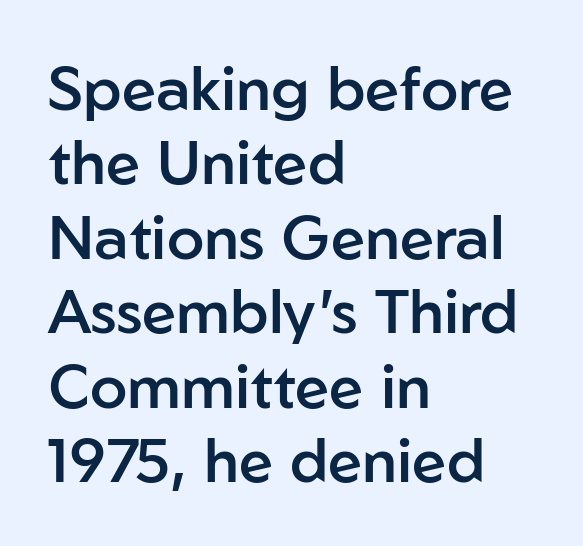
The image shows 61 px semibold sans-serif type, upright; set left-aligned, line spacing 1.22x, normal letter spacing, not underlined; low stroke contrast and a medium x-height.
